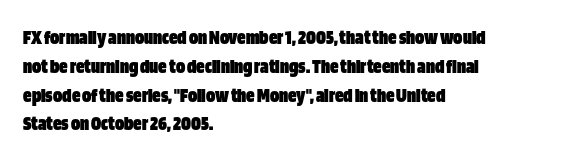
Q: Is the text bold? A: Yes.
Q: Is the text italic (slanted)? A: No, it is upright.
Q: Is the text underlined? A: No.
Q: How is the paragraph aligned? A: Left-aligned.
Q: Is the spacing between letters normal or unusually wide? A: Normal.
Q: Is the spacing between lines tight, normal or loose? A: Normal.
